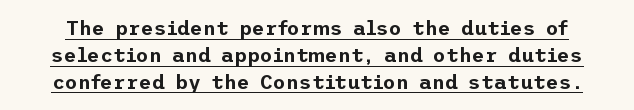
The line texture is even and compact thanks to regular tracking. Honestly, the underline is the first thing you notice here. The rows are spaced the way most documents space them. Quick note: not italic, upright.
